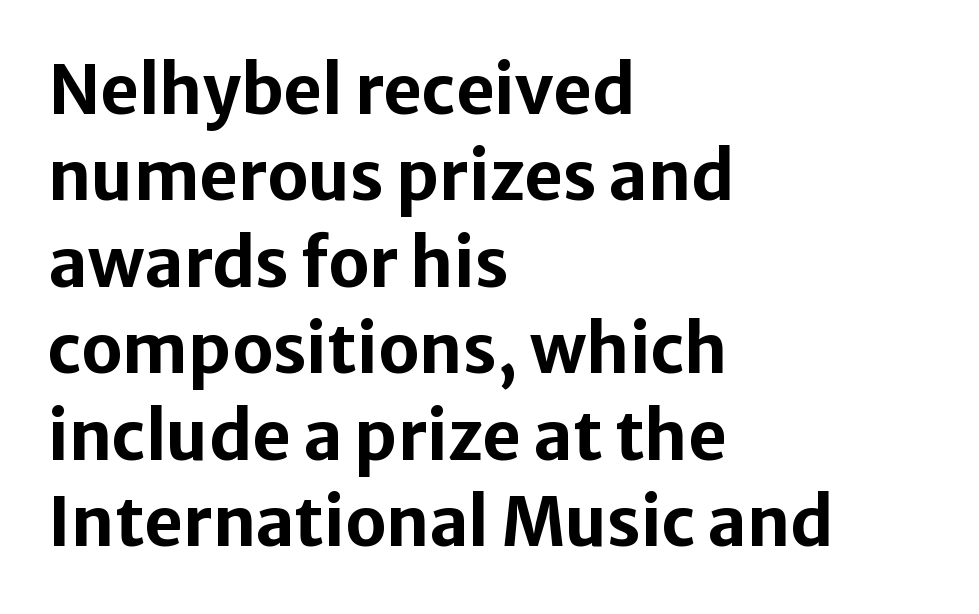
The image shows 67 px bold sans-serif type, upright; set left-aligned, normal line spacing (1.29x), normal letter spacing, not underlined; low stroke contrast and a medium x-height.
